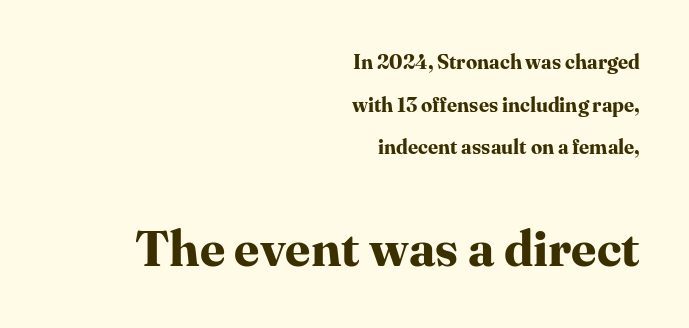
These lines are rendered in a variable-pitch font. These lines carry a lot of weight — the face is fully bold. Does the leading feel generous? Absolutely, it's lavish. In CSS terms this would be text-align: right.
